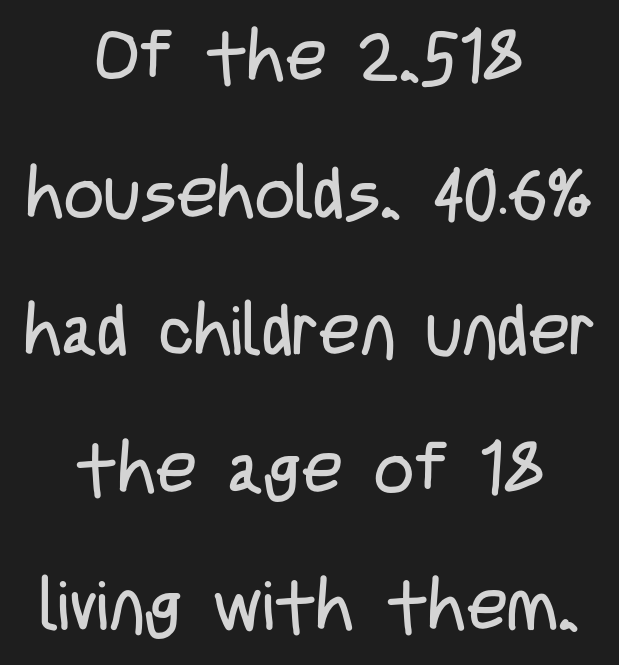
Spacing verdict: proportional, widths tailored to each character. The letters sit at their default tracking, neither squeezed nor spread. These lines stand farther apart than default settings would place them. Neither beginnings nor endings align; midpoints do. Does the lettering tilt? It doesn't — this is upright. Lines of text with bare space underneath.
